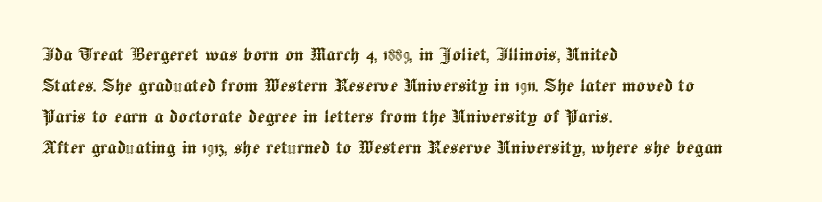
The image shows 23 px text type, upright; set left-aligned, normal line spacing (1.35x), normal letter spacing, not underlined.
